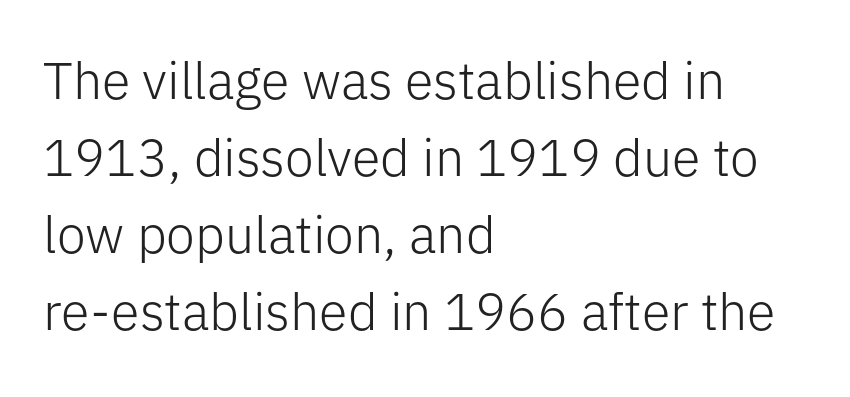
Q: Is the text bold? A: No.
Q: Is the text italic (slanted)? A: No, it is upright.
Q: Is the typeface a serif or a sans-serif typeface? A: Sans-serif.
Q: Is the text underlined? A: No.
Q: How is the paragraph aligned? A: Left-aligned.
Q: Is the spacing between letters normal or unusually wide? A: Normal.
Q: Is the spacing between lines tight, normal or loose? A: Normal.
Q: Width (condensed, normal, or wide)? A: Normal.
Q: Stroke contrast? A: Low.
Q: x-height? A: Medium.
Q: Monospaced? A: No.
